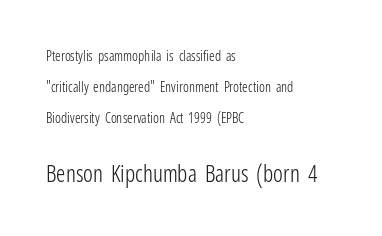
The image shows 23 px text type, upright; set left-aligned, loose line spacing (2.21x), normal letter spacing, not underlined; the second (bottom) block is 1.64x larger.
